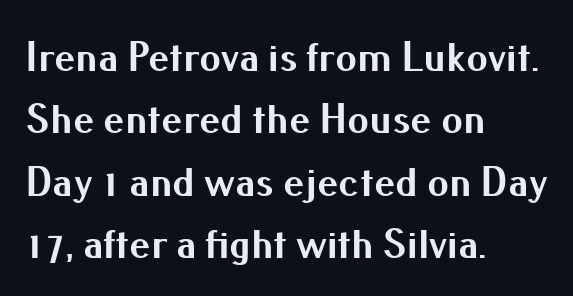
The image shows 43 px bold sans-serif type, upright; set left-aligned, normal line spacing (1.45x), normal letter spacing, not underlined; medium stroke contrast and a small x-height.
